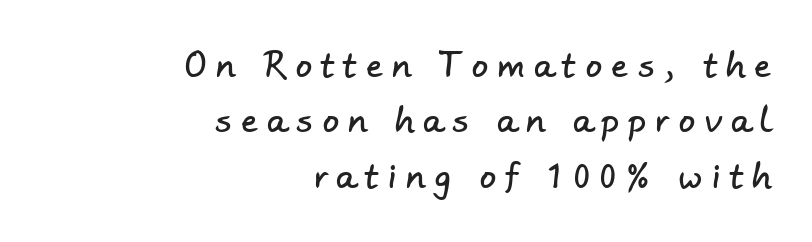
{"serif": "no", "width": "normal", "stroke_contrast": "low", "x_height": "small", "monospaced": "no", "underline": "no", "align": "right", "line_spacing": "normal", "line_spacing_ratio": 1.68, "letter_spacing": "wide", "letter_spacing_em": 0.28, "glyph_px": 33}
